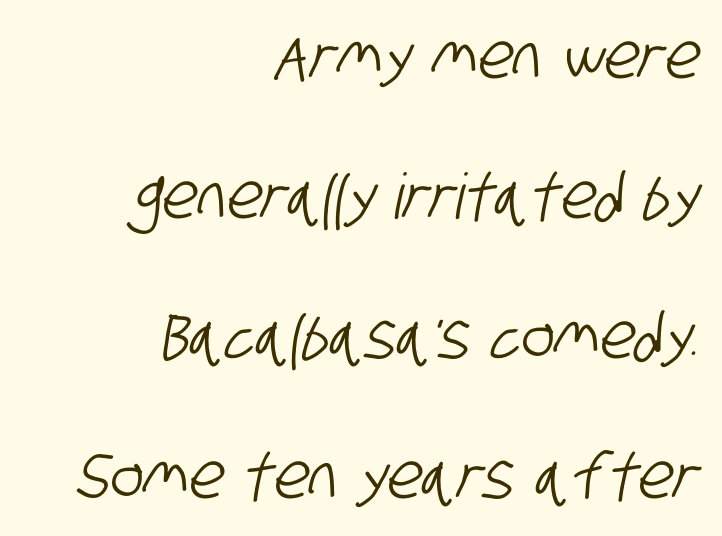
{"serif": "no", "width": "condensed", "stroke_contrast": "low", "x_height": "large", "monospaced": "no", "underline": "no", "align": "right", "line_spacing": "loose", "line_spacing_ratio": 2.22, "letter_spacing": "normal", "letter_spacing_em": 0.0, "glyph_px": 63}
